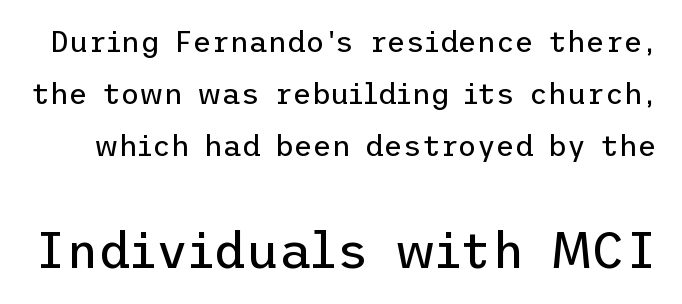
These glyphs show unthickened strokes, regular width or finer. Serifs: no, the terminals of the letterforms are clean. These lines were composed using upright roman letters. Compare the two chunks: the lower has the greater cap height.
